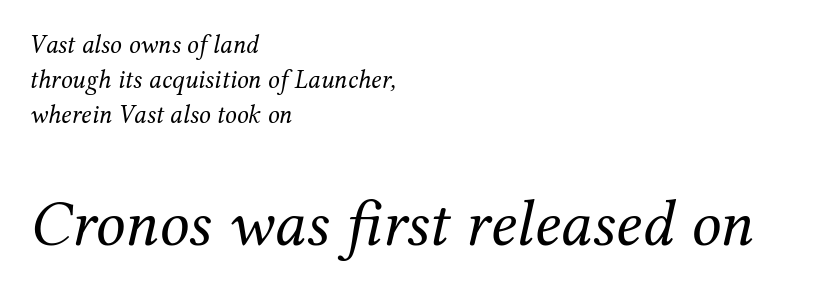
Q: Is the text bold? A: No.
Q: Is the text italic (slanted)? A: Yes, it leans right by about 12 degrees.
Q: Is the typeface a serif or a sans-serif typeface? A: Serif.
Q: Is the text underlined? A: No.
Q: How is the paragraph aligned? A: Left-aligned.
Q: Is the spacing between letters normal or unusually wide? A: Normal.
Q: Is the spacing between lines tight, normal or loose? A: Normal.
Q: Which block of text is set in a larger size, the first (top) or the second (bottom)? A: The second (bottom) one.
Q: Width (condensed, normal, or wide)? A: Normal.
Q: Stroke contrast? A: Medium.
Q: x-height? A: Medium.
Q: Monospaced? A: No.
